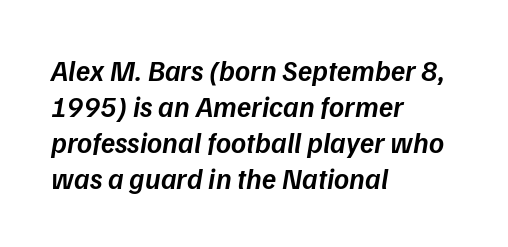
Q: Is the text bold? A: Semi-bold.
Q: Is the text italic (slanted)? A: Yes, it leans right by about 9 degrees.
Q: Is the text underlined? A: No.
Q: How is the paragraph aligned? A: Left-aligned.
Q: Is the spacing between letters normal or unusually wide? A: Normal.
Q: Width (condensed, normal, or wide)? A: Normal.
Q: Stroke contrast? A: Low.
Q: x-height? A: Medium.
Q: Monospaced? A: No.
